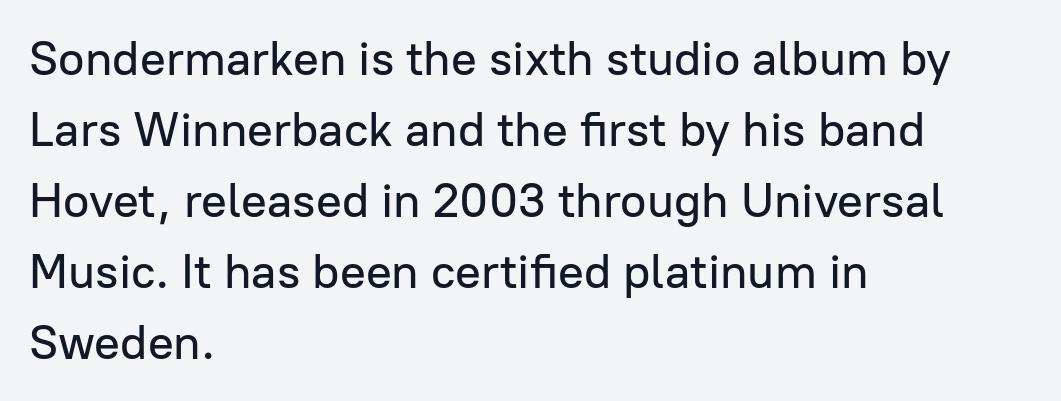
Anything drawn beneath the words? Only blank space. Between one letter and the next there's only the usual sliver of space. Look at the bottom of the vertical strokes: they stop flat, with no serifs. This sample keeps an unexceptional amount of space between lines. Caption: multi-line text, flush left, ragged right.
